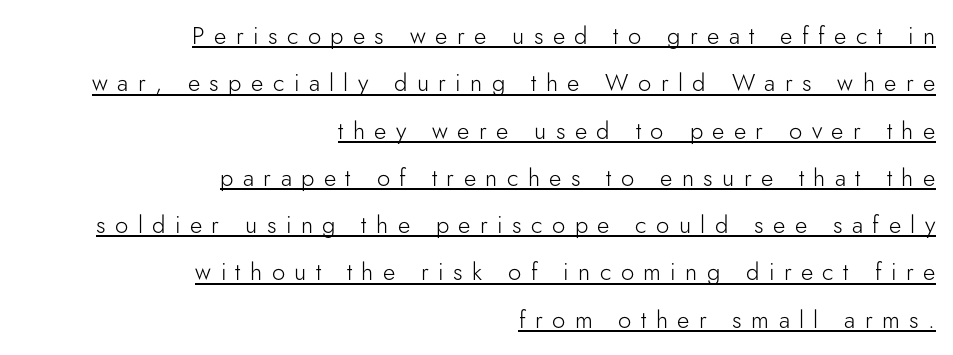
The image shows 24 px text type, upright; set right-aligned, loose line spacing (1.97x), unusually wide letter spacing (+0.39 em), underlined.
